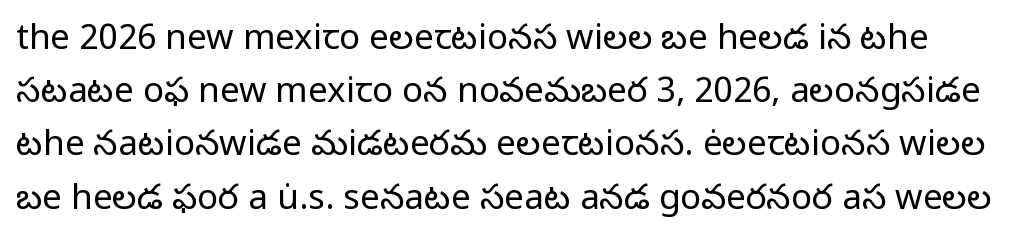
The image shows 35 px regular-weight sans-serif type, upright; set normal line spacing (1.52x), normal letter spacing, not underlined; low stroke contrast and a medium x-height.
